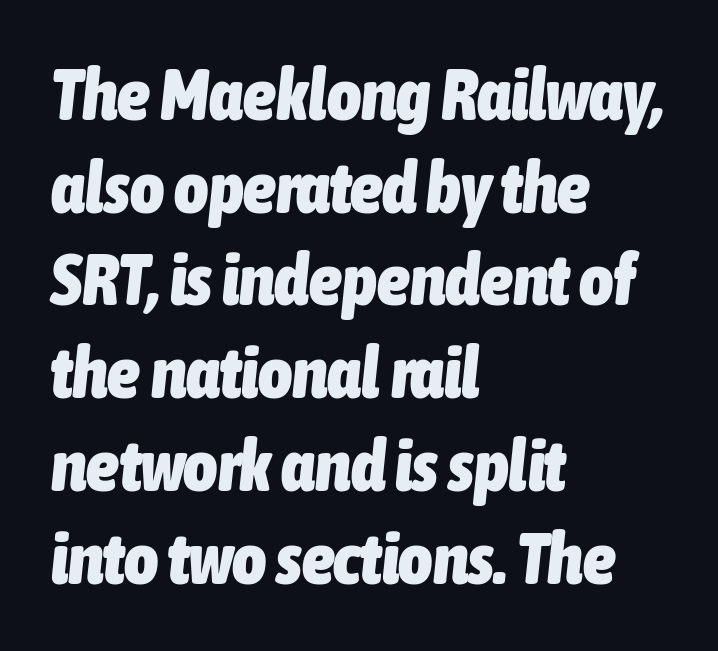
The image shows 73 px heavy, condensed type, italic (leaning right); set left-aligned, normal line spacing (1.27x), normal letter spacing, not underlined; low stroke contrast and a medium x-height.
